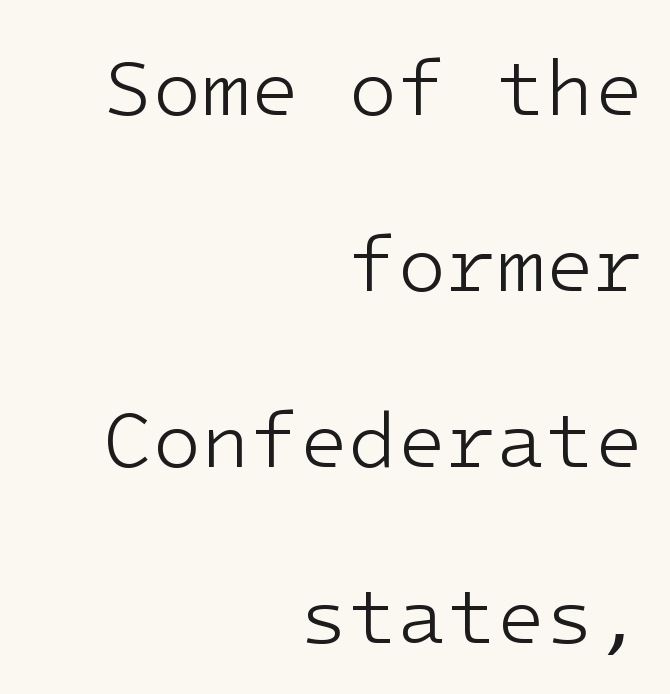
Teacher's note: observe the even right margin — that is flush-right alignment. The face used here is a sans, in the tradition of grotesques and geometrics. Nothing unusual about the tracking: characters are spaced as the font intends. Rows of type keep a wide berth in the vertical direction. This is roman type, the default non-slanted kind.
